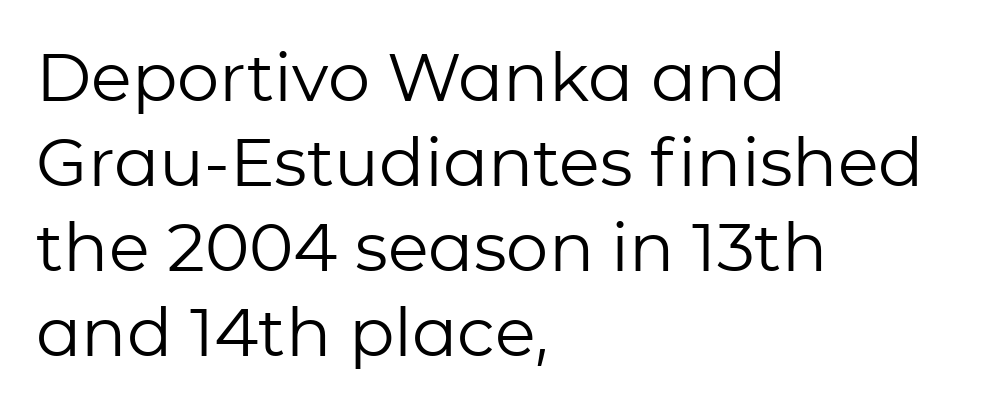
{"serif": "no", "italic": "no", "bold": "no", "weight": "regular", "width": "normal", "stroke_contrast": "low", "x_height": "medium", "monospaced": "no", "underline": "no", "align": "left", "line_spacing": "normal", "line_spacing_ratio": 1.27, "letter_spacing": "normal", "letter_spacing_em": 0.0, "glyph_px": 67}
